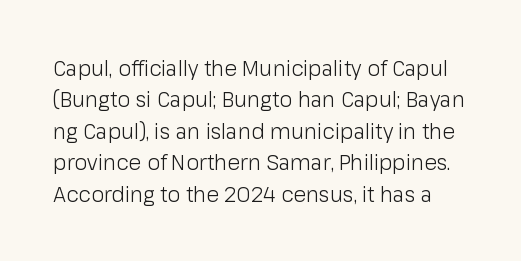
{"italic": "no", "bold": "no", "underline": "no", "line_spacing": "normal", "line_spacing_ratio": 1.5, "letter_spacing": "normal", "letter_spacing_em": 0.0, "glyph_px": 21}
